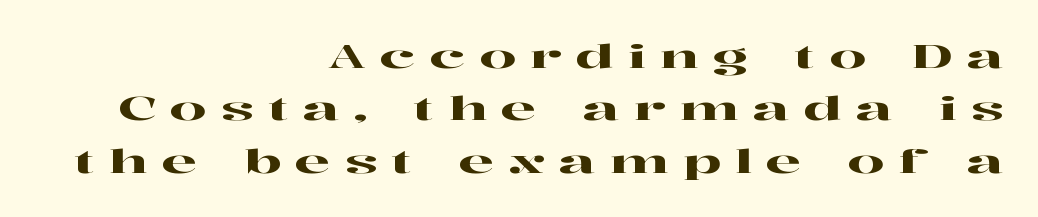
The tracking reads as deliberately expanded to a designer's eye. Summary of vertical rhythm: regular, with standard interline spacing. You could not count columns in this text — the font is proportionally spaced. Posture: straight, roman, zero tilt.
